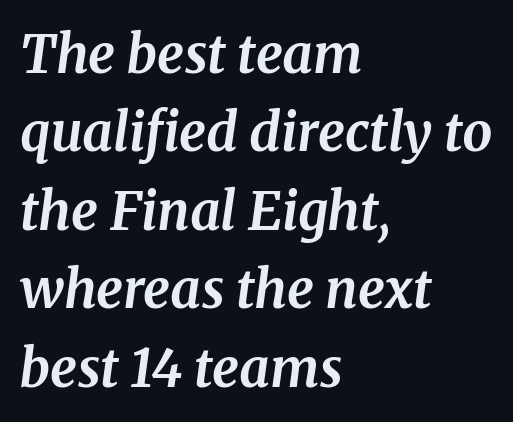
This is heavy type, rendered in bold. This rendering employs a face with finishing strokes, i.e., a serif. Proportional: the letters do not fall into vertical columns. A student would call this left alignment; a typographer would say flush left, rag right. The glyphs look as if they've been sheared to an angle. Caption: standard tracking, unaltered.
